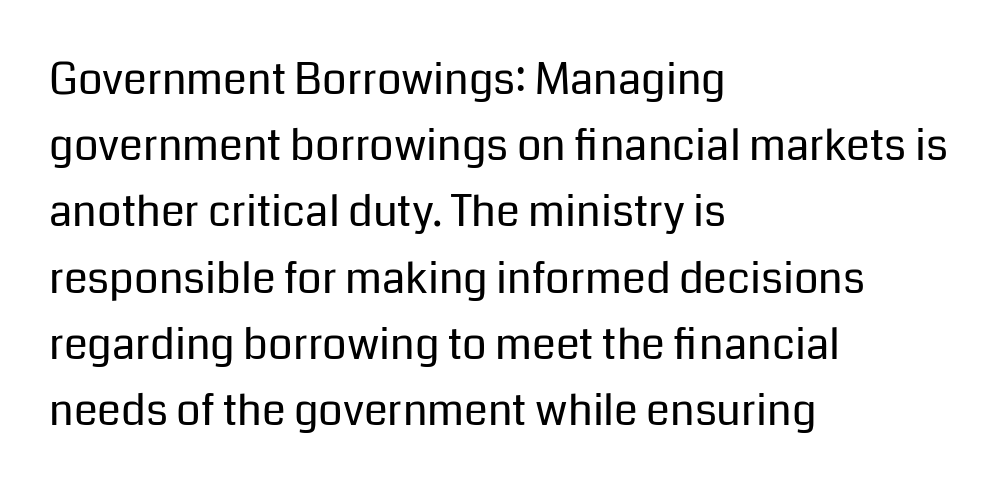
Q: Is the text bold? A: No.
Q: Is the text italic (slanted)? A: No, it is upright.
Q: Is the typeface a serif or a sans-serif typeface? A: Sans-serif.
Q: Is the text underlined? A: No.
Q: How is the paragraph aligned? A: Left-aligned.
Q: Is the spacing between letters normal or unusually wide? A: Normal.
Q: Is the spacing between lines tight, normal or loose? A: Normal.
Q: Width (condensed, normal, or wide)? A: Normal.
Q: Stroke contrast? A: Low.
Q: x-height? A: Medium.
Q: Monospaced? A: No.
